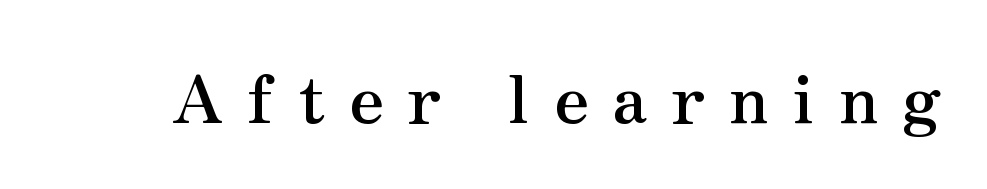
Check the space under the baseline: it is left empty. Think of a printed novel: that variable character pitch is what you see here. The passage shown is emphatically bold. Posture: straight, roman, zero tilt.
